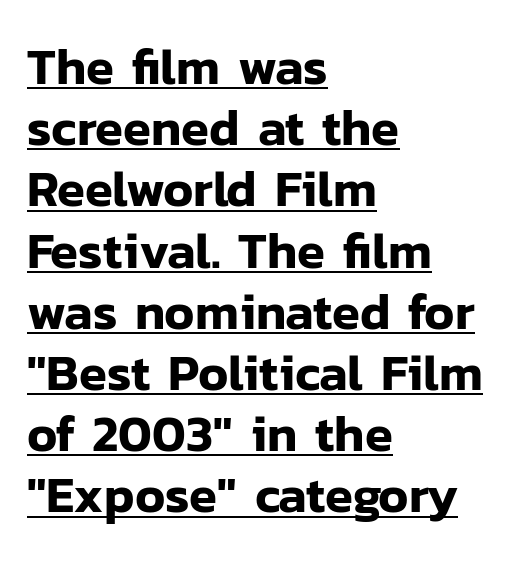
A typesetter would call this proportional, since set widths differ per character. Serifs: no, the terminals of the letterforms are clean. Short note: letters normally spaced. Every stem runs plumb, perpendicular to the baseline. Compared with undecorated copy, this sample adds a rule below the words.
